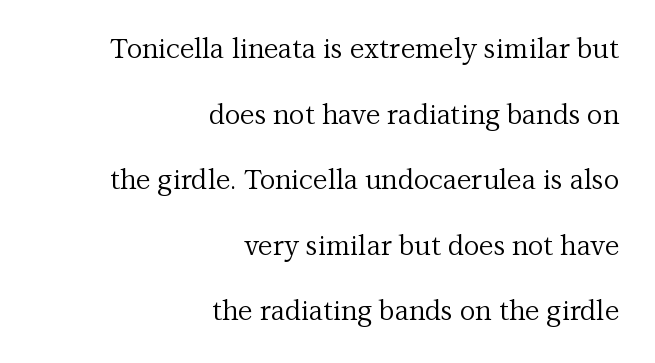
You could fit nearly another row in the gap between these rows. Anything drawn beneath the words? Only blank space. The characters are drawn with everyday or finer stroke widths. The paragraph has a hard right edge and a soft left edge.
